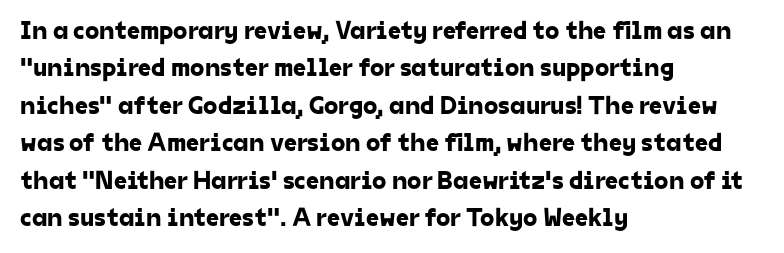
Underline: absent. Letter spacing: default. These lines stack with their left ends in a neat column. Regular leading.
